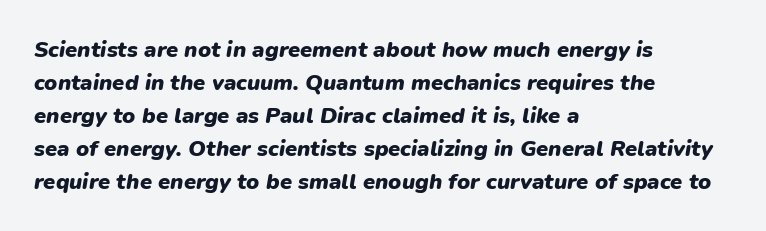
The image shows 22 px bold type, italic (leaning right); set left-aligned, normal line spacing (1.5x), normal letter spacing, not underlined.
